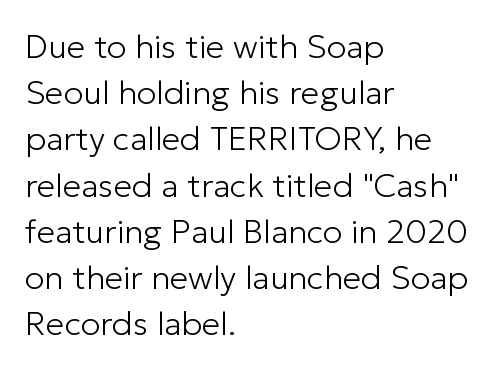
The image shows 33 px light sans-serif type, upright; set left-aligned, normal line spacing (1.4x), normal letter spacing, not underlined; low stroke contrast and a medium x-height.
